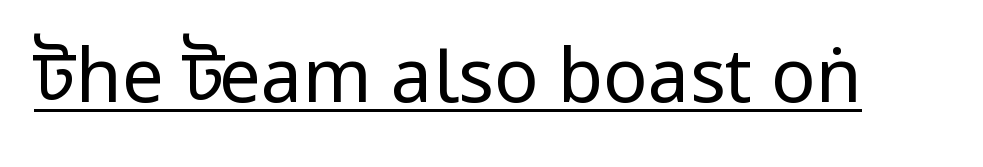
Font category for this specimen: sans-serif. Words appear dense and cohesive because spacing is normal. Bold? No — there's no thickening of the strokes. Notice how a bar underscores the lettering throughout.
